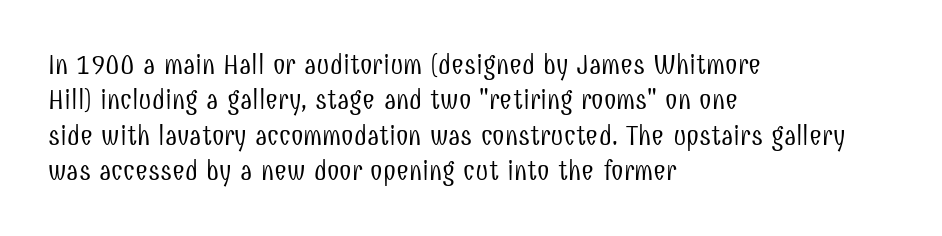
{"serif": "no", "italic": "no", "bold": "no", "weight": "light", "width": "condensed", "stroke_contrast": "low", "x_height": "medium", "monospaced": "no", "underline": "no", "align": "left", "line_spacing": "normal", "line_spacing_ratio": 1.26, "letter_spacing": "normal", "letter_spacing_em": 0.0, "glyph_px": 28}
